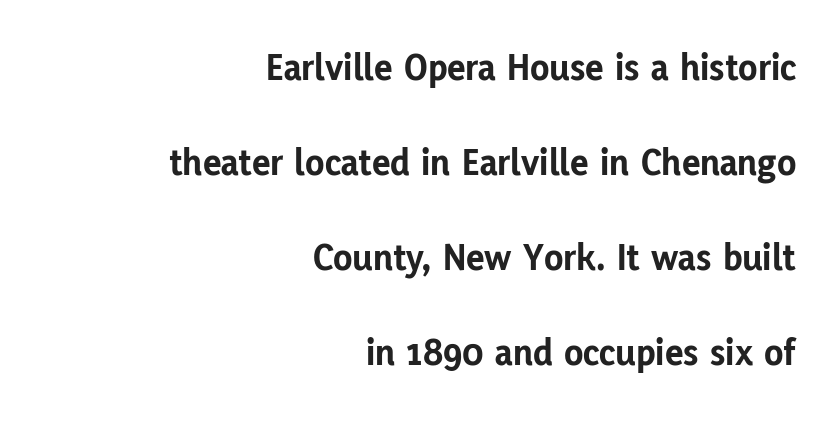
Q: Is the text bold? A: Yes.
Q: Is the text italic (slanted)? A: No, it is upright.
Q: Is the typeface a serif or a sans-serif typeface? A: Sans-serif.
Q: Is the text underlined? A: No.
Q: How is the paragraph aligned? A: Right-aligned.
Q: Is the spacing between letters normal or unusually wide? A: Normal.
Q: Is the spacing between lines tight, normal or loose? A: Loose.
Q: Width (condensed, normal, or wide)? A: Normal.
Q: Stroke contrast? A: Low.
Q: x-height? A: Medium.
Q: Monospaced? A: No.
